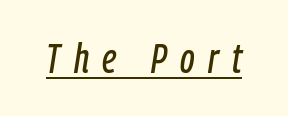
Q: Is the text italic (slanted)? A: Yes, it leans right by about 9 degrees.
Q: Is the text underlined? A: Yes.
Q: Is the spacing between letters normal or unusually wide? A: Unusually wide.
Q: Width (condensed, normal, or wide)? A: Condensed.
Q: Stroke contrast? A: Low.
Q: x-height? A: Medium.
Q: Monospaced? A: No.
